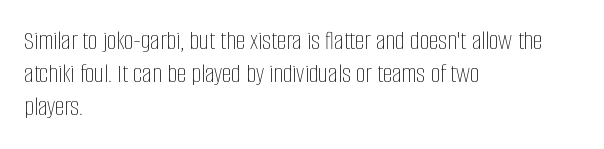
The image shows 27 px text type, upright; set left-aligned, line spacing 1.23x, normal letter spacing, not underlined.
